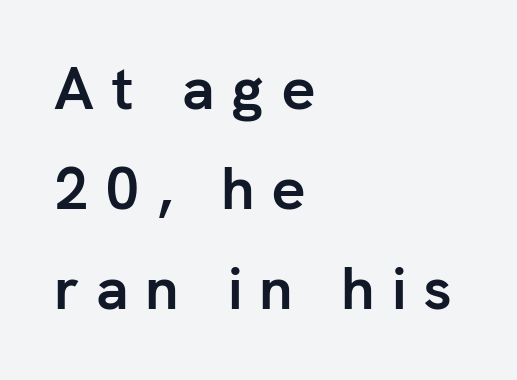
Q: Is the text bold? A: Yes.
Q: Is the text italic (slanted)? A: No, it is upright.
Q: Is the typeface a serif or a sans-serif typeface? A: Sans-serif.
Q: Is the text underlined? A: No.
Q: How is the paragraph aligned? A: Left-aligned.
Q: Is the spacing between letters normal or unusually wide? A: Unusually wide.
Q: Is the spacing between lines tight, normal or loose? A: Normal.
Q: Width (condensed, normal, or wide)? A: Normal.
Q: Stroke contrast? A: Low.
Q: x-height? A: Medium.
Q: Monospaced? A: No.
